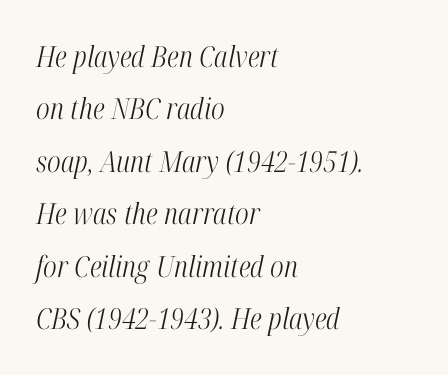
{"serif": "yes", "italic": "yes", "lean": "right", "slant_degrees": 12, "bold": "no", "weight": "light", "width": "condensed", "stroke_contrast": "high", "x_height": "medium", "monospaced": "no", "underline": "no", "align": "left", "line_spacing_ratio": 1.81, "letter_spacing": "normal", "letter_spacing_em": 0.0, "glyph_px": 29}
